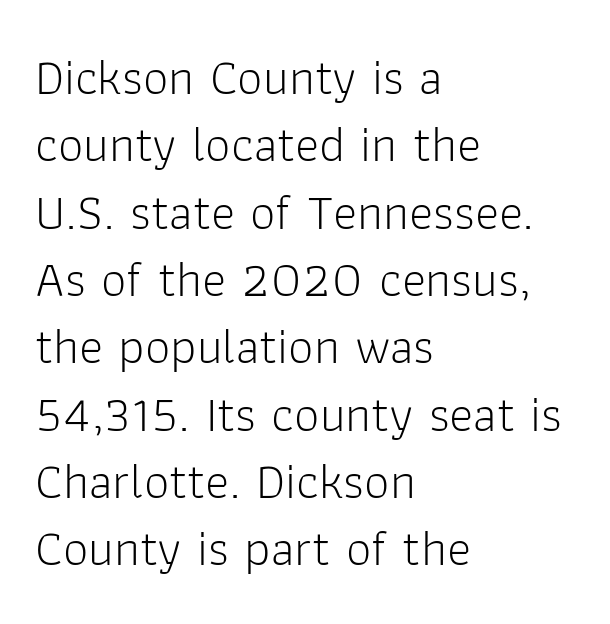
{"serif": "no", "italic": "no", "bold": "no", "weight": "light", "width": "normal", "stroke_contrast": "low", "x_height": "medium", "monospaced": "no", "underline": "no", "align": "left", "line_spacing": "normal", "line_spacing_ratio": 1.32, "letter_spacing": "normal", "letter_spacing_em": 0.0, "glyph_px": 51}
